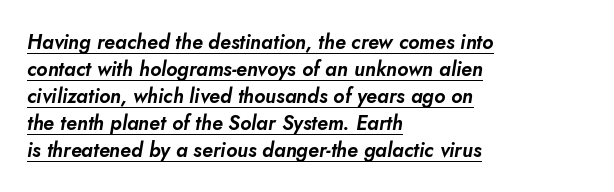
Q: Is the text italic (slanted)? A: Yes, it leans right by about 10 degrees.
Q: Is the text underlined? A: Yes.
Q: How is the paragraph aligned? A: Left-aligned.
Q: Is the spacing between letters normal or unusually wide? A: Normal.
Q: Is the spacing between lines tight, normal or loose? A: Normal.
